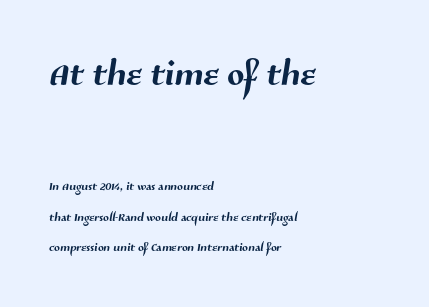
The image shows 50 px sans-serif type; set left-aligned, line spacing 1.79x, normal letter spacing, not underlined; the first (top) block is 2.94x larger; medium stroke contrast and a medium x-height.
